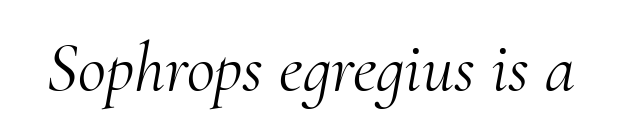
{"serif": "yes", "italic": "yes", "lean": "right", "slant_degrees": 10, "bold": "no", "weight": "light", "width": "normal", "stroke_contrast": "medium", "x_height": "small", "monospaced": "no", "underline": "no", "letter_spacing": "normal", "letter_spacing_em": 0.0, "glyph_px": 69}
